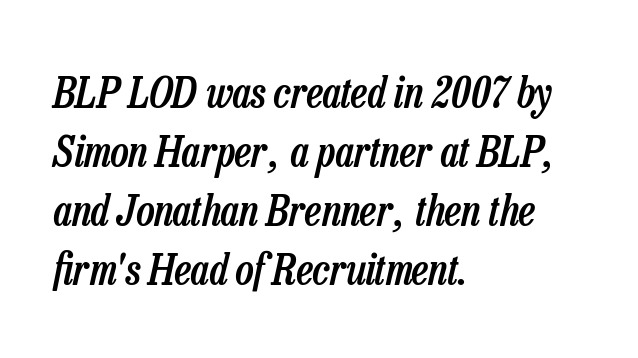
The leading is moderate, giving the passage an even texture. Descender tails drop into unmarked territory. The gaps between neighbouring characters are ordinary and unremarkable. The setting favours the left margin, as ordinary paragraphs usually do.
